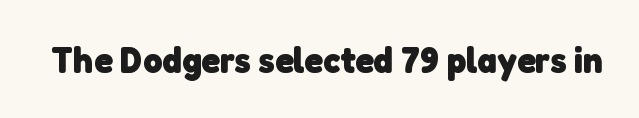
Q: Is the text bold? A: Yes.
Q: Is the typeface a serif or a sans-serif typeface? A: Sans-serif.
Q: Is the text underlined? A: No.
Q: Is the spacing between letters normal or unusually wide? A: Normal.
Q: Width (condensed, normal, or wide)? A: Normal.
Q: Stroke contrast? A: Low.
Q: x-height? A: Medium.
Q: Monospaced? A: No.
